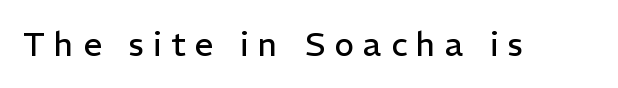
The glyphs are unaccompanied by any horizontal stroke below them. The letters are spread apart with noticeably loose tracking. Designer's note — italics off, roman on. Unlike a traditional serif, this face leaves its strokes unadorned. Do the characters align in a grid? No, the font is proportional. The typeface has the unassuming heft of standard copy or less.
